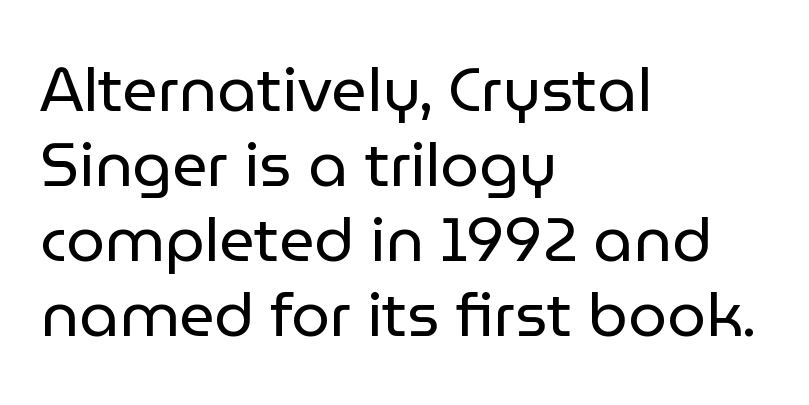
Q: Is the text bold? A: No.
Q: Is the text italic (slanted)? A: No, it is upright.
Q: Is the typeface a serif or a sans-serif typeface? A: Sans-serif.
Q: Is the text underlined? A: No.
Q: How is the paragraph aligned? A: Left-aligned.
Q: Is the spacing between letters normal or unusually wide? A: Normal.
Q: Width (condensed, normal, or wide)? A: Normal.
Q: Stroke contrast? A: Low.
Q: x-height? A: Medium.
Q: Monospaced? A: No.
